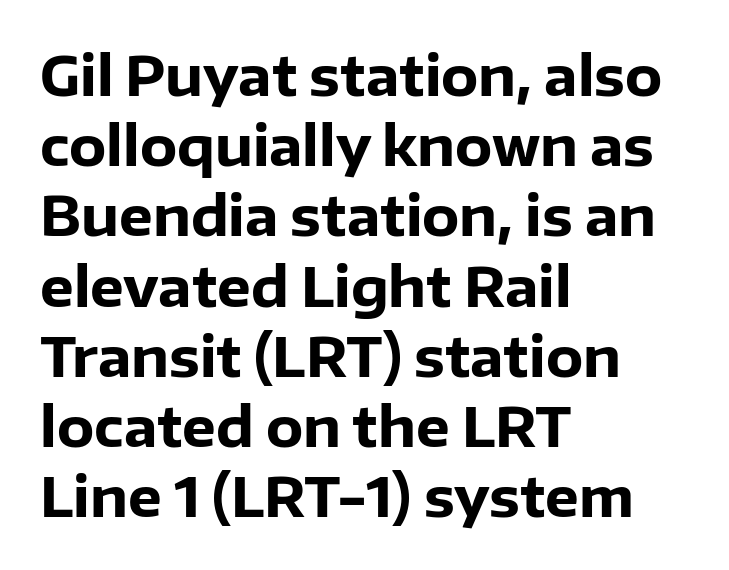
Q: Is the text bold? A: Yes.
Q: Is the text italic (slanted)? A: No, it is upright.
Q: Is the typeface a serif or a sans-serif typeface? A: Sans-serif.
Q: Is the text underlined? A: No.
Q: How is the paragraph aligned? A: Left-aligned.
Q: Is the spacing between letters normal or unusually wide? A: Normal.
Q: Is the spacing between lines tight, normal or loose? A: Normal.
Q: Width (condensed, normal, or wide)? A: Normal.
Q: Stroke contrast? A: Low.
Q: x-height? A: Medium.
Q: Monospaced? A: No.
